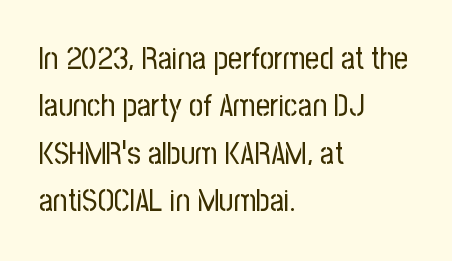
The type family on display is of the sans-serif kind. Decoration check: the copy has no underline. Baseline-to-baseline distance is the conventional proportion of letter height. Stroke mass is kept to a normal reading level or below. Horizontally, the lines are justified to the leading edge only. Proportional: the letters do not fall into vertical columns.
